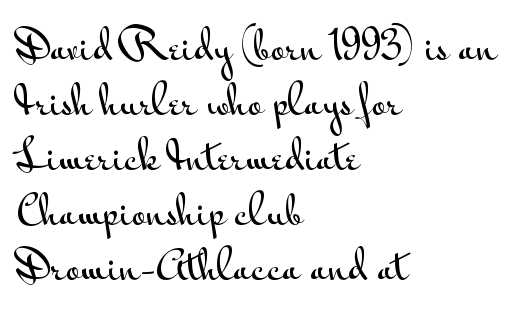
Q: Is the typeface a serif or a sans-serif typeface? A: Sans-serif.
Q: Is the text underlined? A: No.
Q: How is the paragraph aligned? A: Left-aligned.
Q: Is the spacing between letters normal or unusually wide? A: Normal.
Q: Is the spacing between lines tight, normal or loose? A: Normal.
Q: Width (condensed, normal, or wide)? A: Wide.
Q: Stroke contrast? A: Medium.
Q: x-height? A: Small.
Q: Monospaced? A: No.
